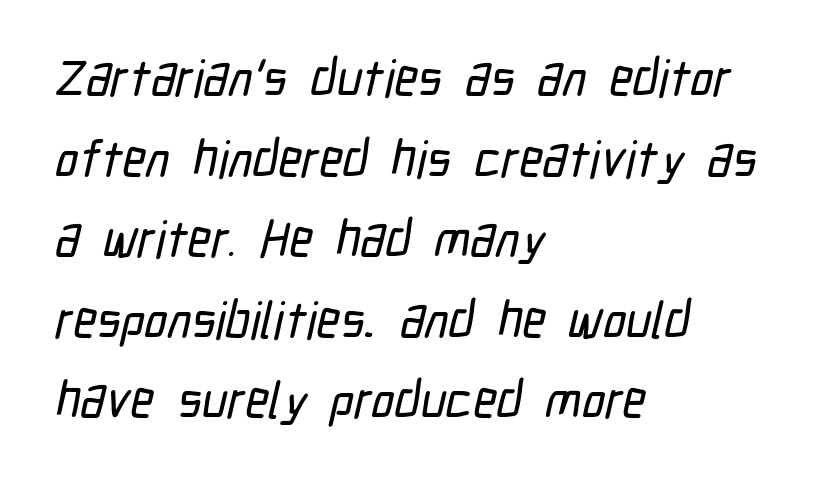
The image shows 51 px condensed sans-serif type; set left-aligned, normal line spacing (1.58x), normal letter spacing, not underlined; low stroke contrast and a medium x-height.
